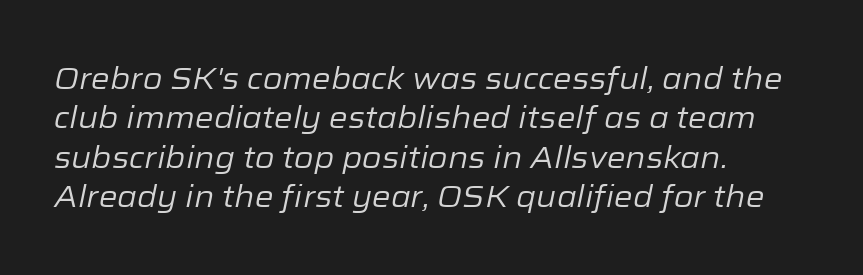
{"italic": "yes", "lean": "right", "slant_degrees": 12, "bold": "no", "weight": "regular", "width": "normal", "stroke_contrast": "low", "x_height": "medium", "monospaced": "no", "underline": "no", "align": "left", "line_spacing": "normal", "line_spacing_ratio": 1.31, "letter_spacing": "normal", "letter_spacing_em": 0.0, "glyph_px": 30}
